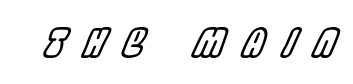
Q: Is the text italic (slanted)? A: Yes, it leans right by about 22 degrees.
Q: Is the text underlined? A: No.
Q: Is the spacing between letters normal or unusually wide? A: Unusually wide.
Q: Width (condensed, normal, or wide)? A: Condensed.
Q: x-height? A: Large.
Q: Monospaced? A: No.
